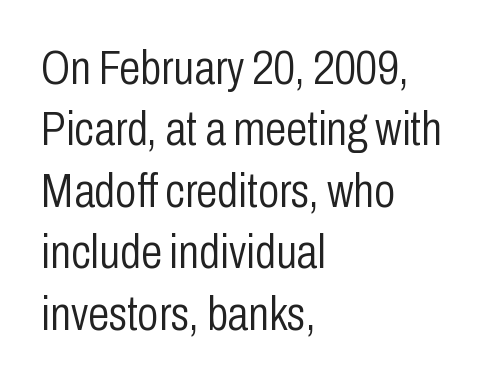
Stem width sits at or under what a default text font uses. The typography opts for an upright posture over an oblique one. Nobody touched the tracking dial on this one. No feet cap the strokes, marking this as sans-serif type. The rendering uses natural spacing where letterforms have individual widths. The space directly below the letters is spotless.
